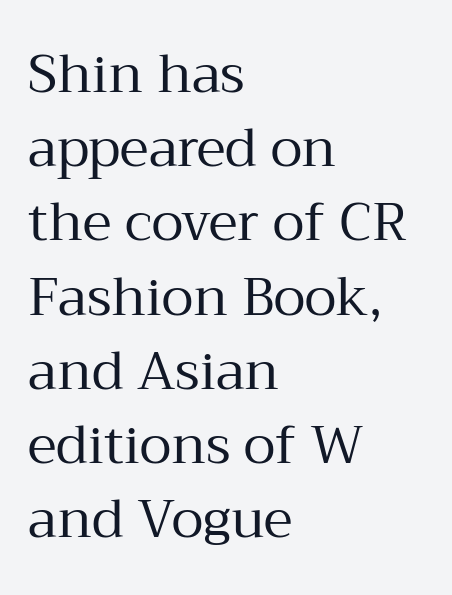
Q: Is the text bold? A: No.
Q: Is the text italic (slanted)? A: No, it is upright.
Q: Is the typeface a serif or a sans-serif typeface? A: Serif.
Q: Is the text underlined? A: No.
Q: How is the paragraph aligned? A: Left-aligned.
Q: Is the spacing between letters normal or unusually wide? A: Normal.
Q: Is the spacing between lines tight, normal or loose? A: Normal.
Q: Width (condensed, normal, or wide)? A: Normal.
Q: Stroke contrast? A: Medium.
Q: x-height? A: Medium.
Q: Monospaced? A: No.
